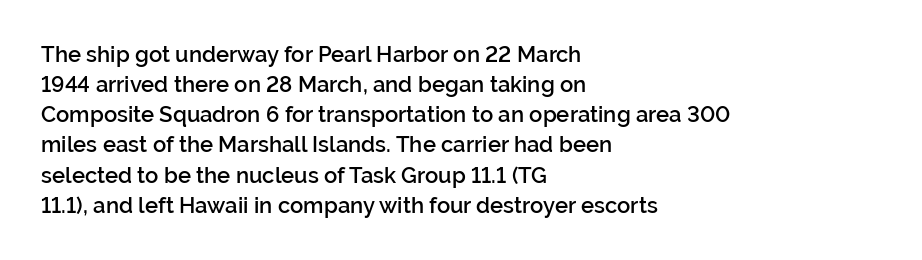
The rows are spaced the way most documents space them. Default kerning and tracking; the words read as compact shapes. Reading down the block, your eye returns to a fixed left position each line. The lettering stays uniformly vertical, giving the passage a roman look. Set as a demibold, roughly 600 on the weight scale.
